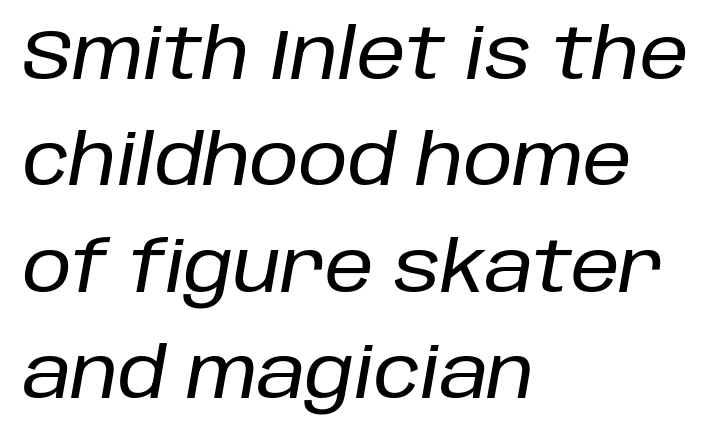
The image shows 70 px text type, italic (leaning right); set left-aligned, normal line spacing (1.52x), normal letter spacing, not underlined; low stroke contrast and a large x-height.
